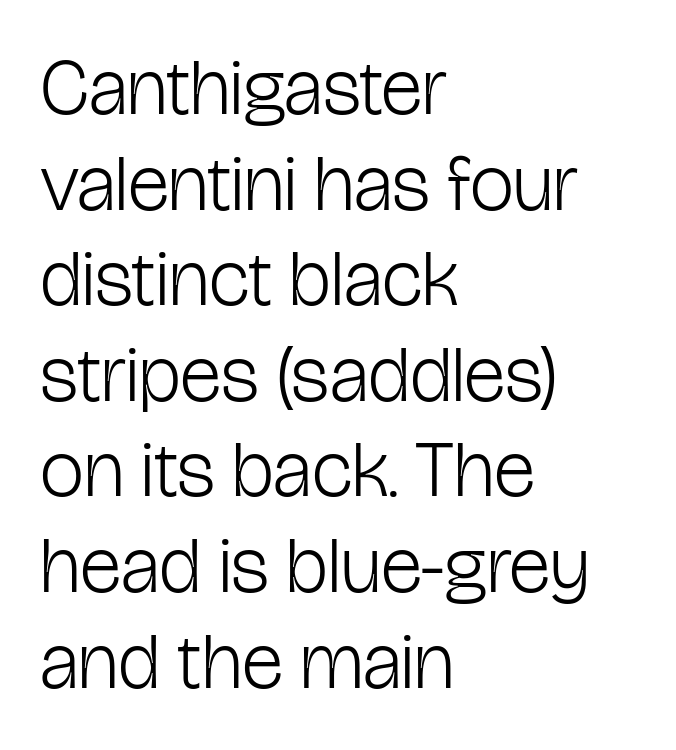
Q: Is the text bold? A: No.
Q: Is the text italic (slanted)? A: No, it is upright.
Q: Is the typeface a serif or a sans-serif typeface? A: Sans-serif.
Q: Is the text underlined? A: No.
Q: How is the paragraph aligned? A: Left-aligned.
Q: Is the spacing between letters normal or unusually wide? A: Normal.
Q: Width (condensed, normal, or wide)? A: Condensed.
Q: Stroke contrast? A: Low.
Q: x-height? A: Medium.
Q: Monospaced? A: No.
